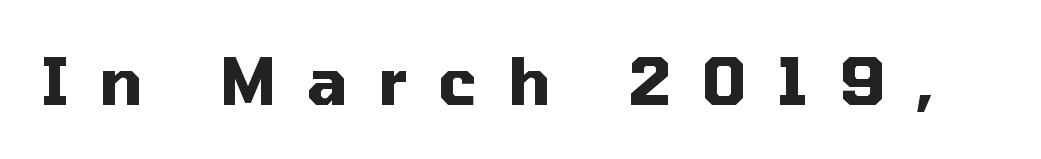
Q: Is the text bold? A: Yes.
Q: Is the text italic (slanted)? A: No, it is upright.
Q: Is the typeface a serif or a sans-serif typeface? A: Sans-serif.
Q: Is the text underlined? A: No.
Q: Is the spacing between letters normal or unusually wide? A: Unusually wide.
Q: Width (condensed, normal, or wide)? A: Normal.
Q: Stroke contrast? A: Medium.
Q: x-height? A: Medium.
Q: Monospaced? A: No.
